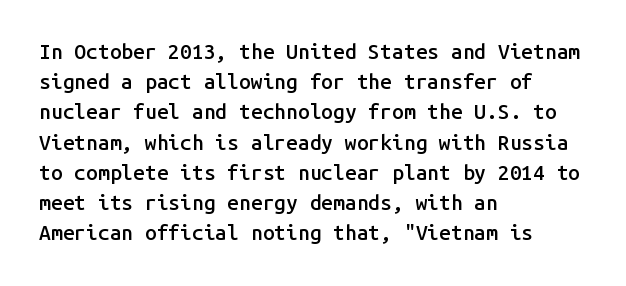
The image shows 21 px text type, upright; set left-aligned, normal line spacing (1.44x), normal letter spacing, not underlined.
